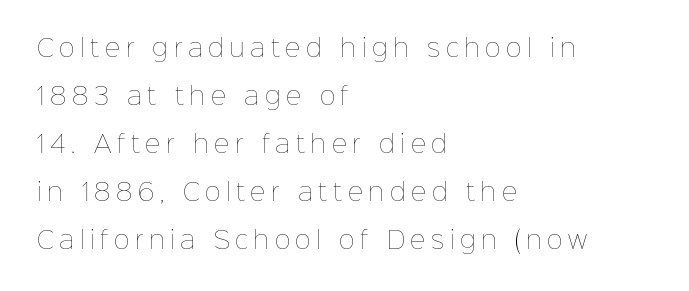
The image shows 24 px text type, upright; set left-aligned, loose line spacing (2.0x), unusually wide letter spacing (+0.23 em), not underlined.
